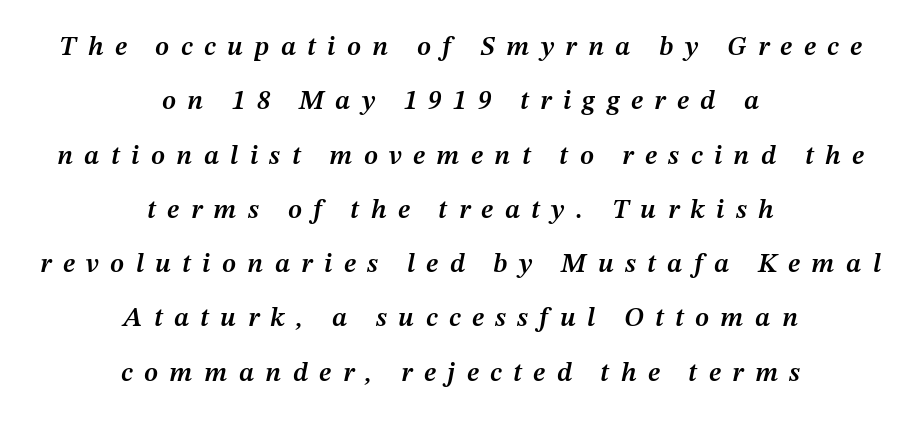
Q: Is the text bold? A: Semi-bold.
Q: Is the text italic (slanted)? A: Yes, it leans right by about 12 degrees.
Q: Is the text underlined? A: No.
Q: How is the paragraph aligned? A: Centered.
Q: Is the spacing between letters normal or unusually wide? A: Unusually wide.
Q: Is the spacing between lines tight, normal or loose? A: Loose.
